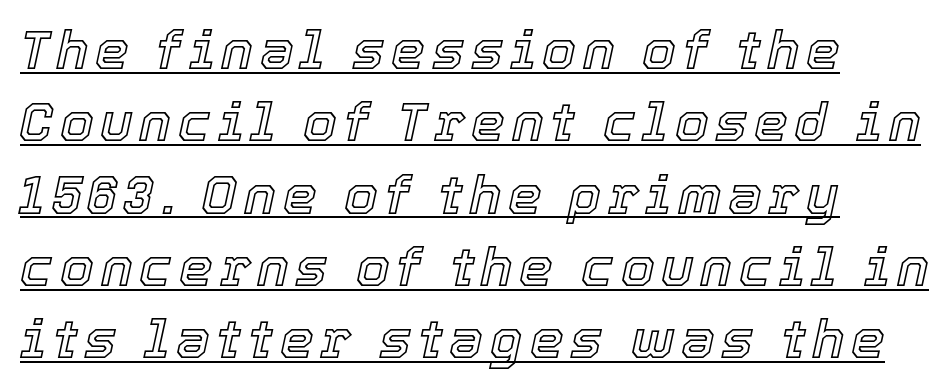
Q: Is the text italic (slanted)? A: Yes, it leans right by about 12 degrees.
Q: Is the text underlined? A: Yes.
Q: How is the paragraph aligned? A: Left-aligned.
Q: Is the spacing between lines tight, normal or loose? A: Normal.
Q: Width (condensed, normal, or wide)? A: Normal.
Q: x-height? A: Medium.
Q: Monospaced? A: No.
